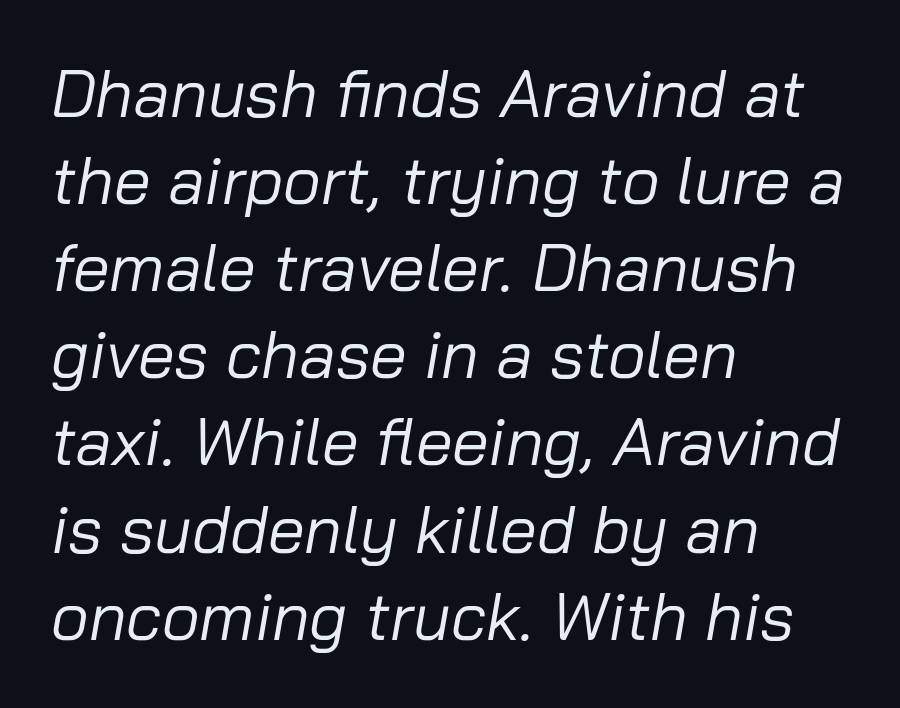
Q: Is the text bold? A: No.
Q: Is the text italic (slanted)? A: Yes, it leans right by about 10 degrees.
Q: Is the text underlined? A: No.
Q: How is the paragraph aligned? A: Left-aligned.
Q: Is the spacing between letters normal or unusually wide? A: Normal.
Q: Is the spacing between lines tight, normal or loose? A: Normal.
Q: Width (condensed, normal, or wide)? A: Normal.
Q: Stroke contrast? A: Low.
Q: x-height? A: Medium.
Q: Monospaced? A: No.
